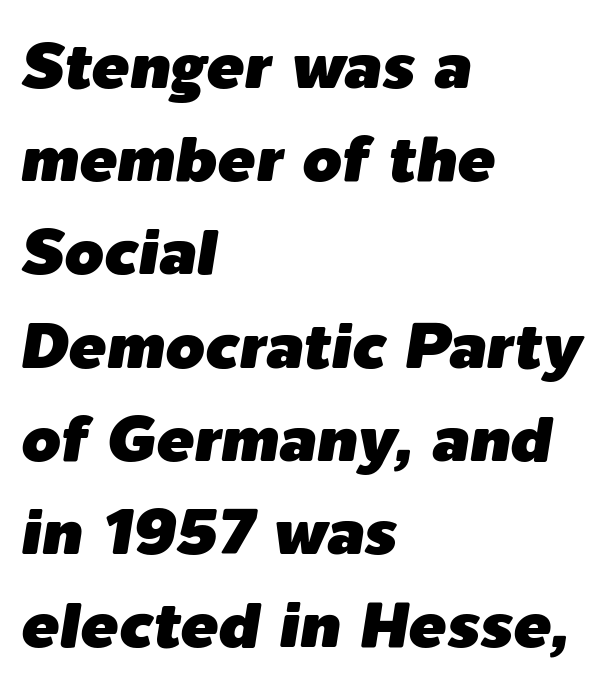
Q: Is the text italic (slanted)? A: Yes, it leans right by about 9 degrees.
Q: Is the text underlined? A: No.
Q: How is the paragraph aligned? A: Left-aligned.
Q: Is the spacing between letters normal or unusually wide? A: Normal.
Q: Is the spacing between lines tight, normal or loose? A: Normal.
Q: Width (condensed, normal, or wide)? A: Normal.
Q: Stroke contrast? A: Low.
Q: x-height? A: Medium.
Q: Monospaced? A: No.
